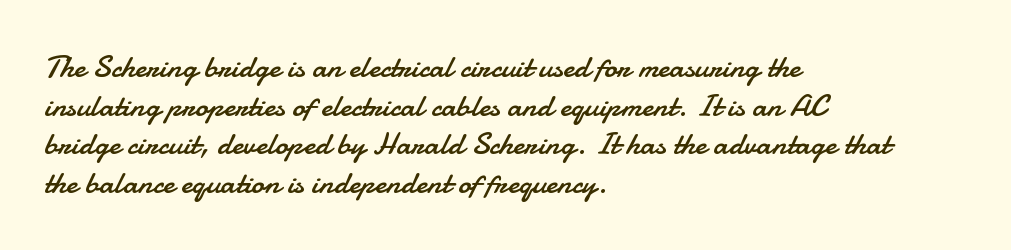
Q: Is the text bold? A: No.
Q: Is the text italic (slanted)? A: Yes.
Q: Is the typeface a serif or a sans-serif typeface? A: Sans-serif.
Q: Is the text underlined? A: No.
Q: How is the paragraph aligned? A: Left-aligned.
Q: Is the spacing between letters normal or unusually wide? A: Normal.
Q: Width (condensed, normal, or wide)? A: Normal.
Q: Stroke contrast? A: Low.
Q: x-height? A: Small.
Q: Monospaced? A: No.
